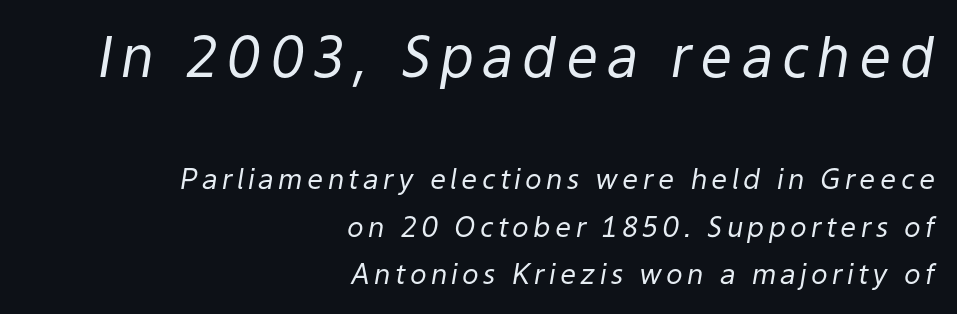
The string is rendered with underlining switched off. This sample has the flowing, uneven cadence of proportional lettering. The rendering shrinks the type as you move from the upper chunk to the lower. The typography opts for an oblique posture over an upright one. Is the type heavy? It reads as light-to-regular instead. The paragraph has a hard right edge and a soft left edge.
